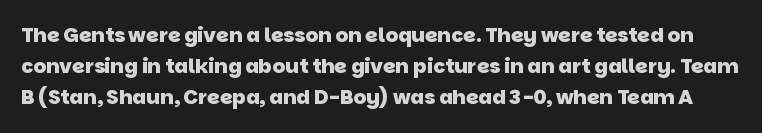
Observe the ordinary spacing: letters are neighbours, not strangers. Only glyphs here, with clear space below each row. In terms of leading, this rendering sits right in the middle. Set as a true bold cut, around the 700 mark.
